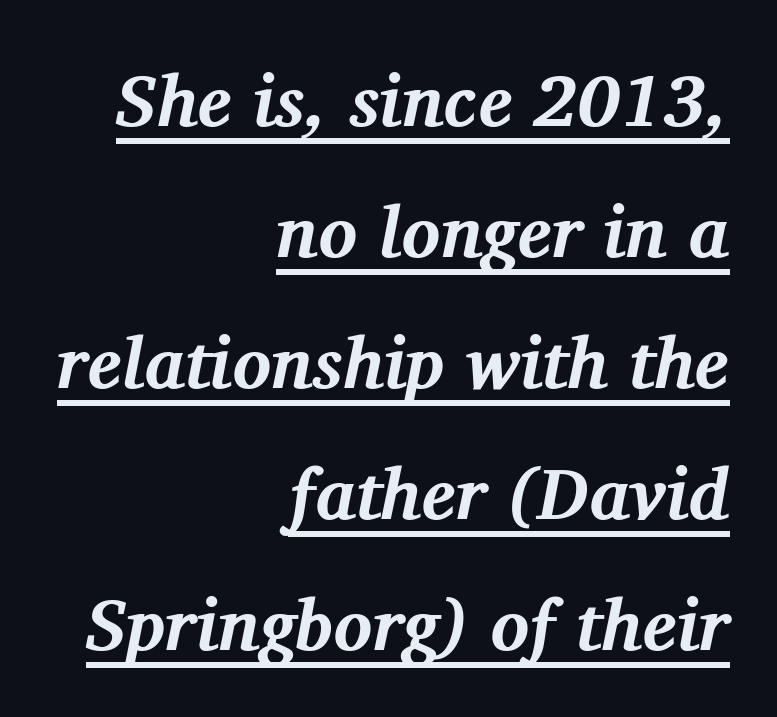
The image shows 72 px bold serif type, italic (leaning right); set right-aligned, line spacing 1.82x, normal letter spacing, underlined; medium stroke contrast and a medium x-height.
